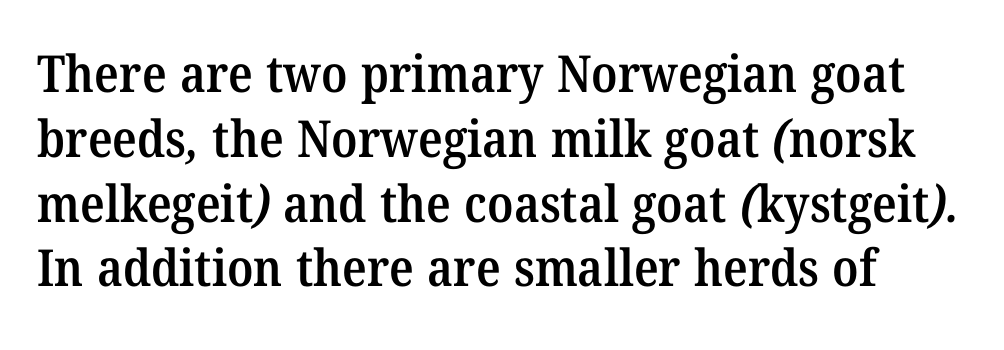
Is this a sans? No — the strokes have serifs. Anything drawn beneath the words? Only blank space. Vertical spacing — default. Inter-character spacing is left at the font's built-in metrics.
